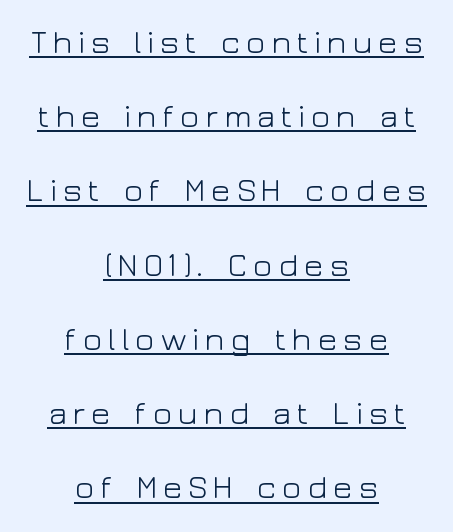
The passage shown is typeset with a sans-serif family. Each line is balanced around a shared central axis. The passage shown is not bold in any degree. Vertically, the passage feels expansive, rows floating well apart.
